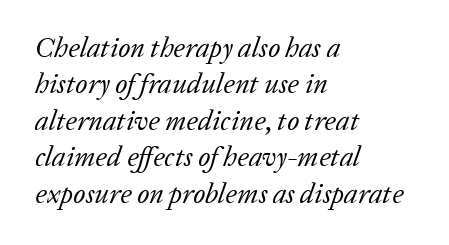
{"serif": "yes", "italic": "yes", "lean": "right", "slant_degrees": 20, "bold": "no", "weight": "regular", "width": "normal", "stroke_contrast": "low", "x_height": "medium", "monospaced": "no", "underline": "no", "align": "left", "line_spacing": "normal", "line_spacing_ratio": 1.3, "letter_spacing": "normal", "letter_spacing_em": 0.0, "glyph_px": 28}
